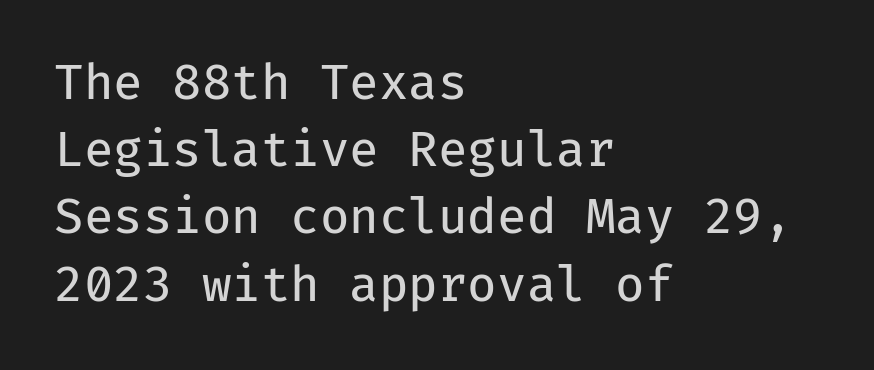
Teacher's note: observe the even left margin — that is flush-left alignment. Each new line begins a customary step beneath the previous one. Rendered with straight, roman letterforms. The type is set solid horizontally, with unmodified tracking. On a weight scale, this lands at 450 or below.
